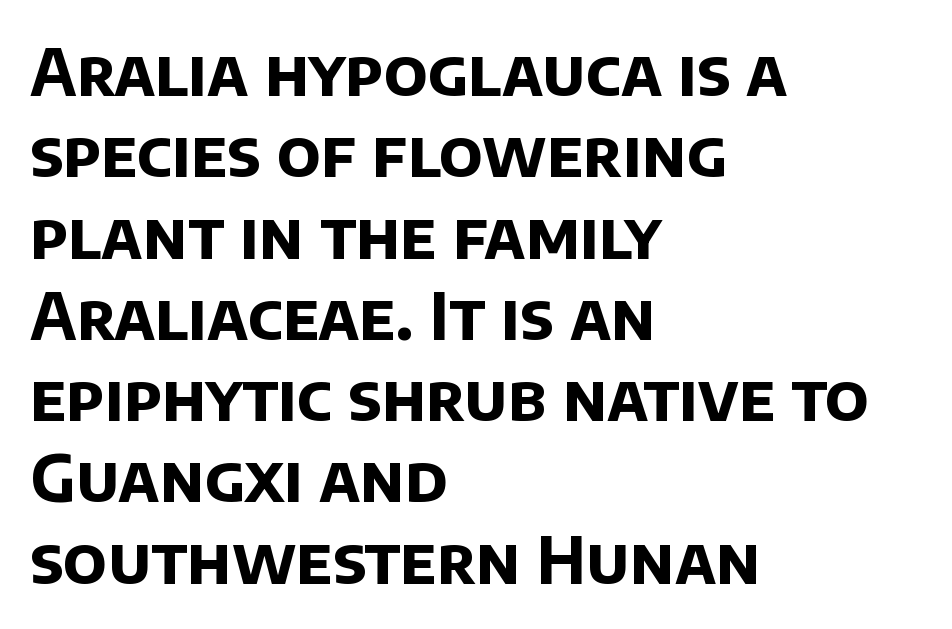
{"serif": "no", "bold": "yes", "weight": "bold", "width": "normal", "stroke_contrast": "low", "x_height": "large", "monospaced": "no", "underline": "no", "align": "left", "line_spacing": "normal", "line_spacing_ratio": 1.27, "letter_spacing": "normal", "letter_spacing_em": 0.0, "glyph_px": 64}
